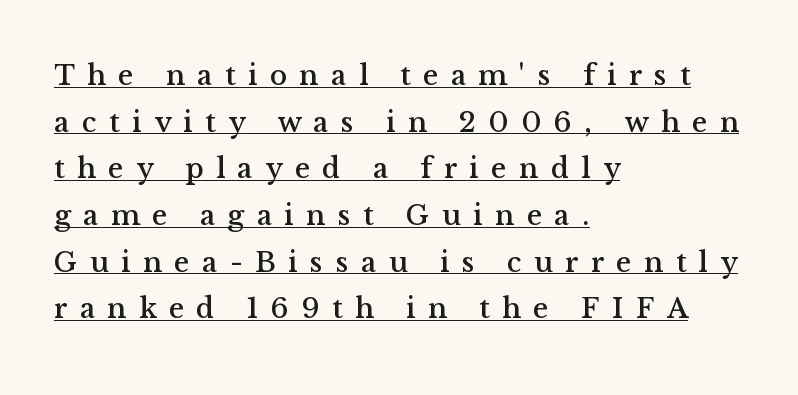
Q: Is the text italic (slanted)? A: No, it is upright.
Q: Is the typeface a serif or a sans-serif typeface? A: Serif.
Q: Is the text underlined? A: Yes.
Q: How is the paragraph aligned? A: Left-aligned.
Q: Is the spacing between letters normal or unusually wide? A: Unusually wide.
Q: Is the spacing between lines tight, normal or loose? A: Normal.
Q: Width (condensed, normal, or wide)? A: Normal.
Q: Stroke contrast? A: Medium.
Q: x-height? A: Medium.
Q: Monospaced? A: No.
